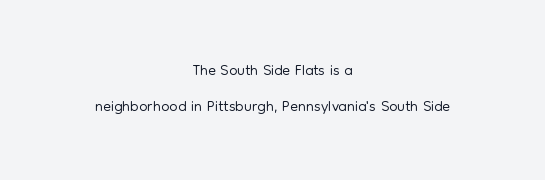
The strokes are not fattened; the text isn't bold. A typesetter would mark this as roman, not italic. The passage is arranged like a title page — every line centered. Does the leading feel generous? No, just average. Decoration check: the copy has no underline. In terms of letterspacing, this is plain default setting.
